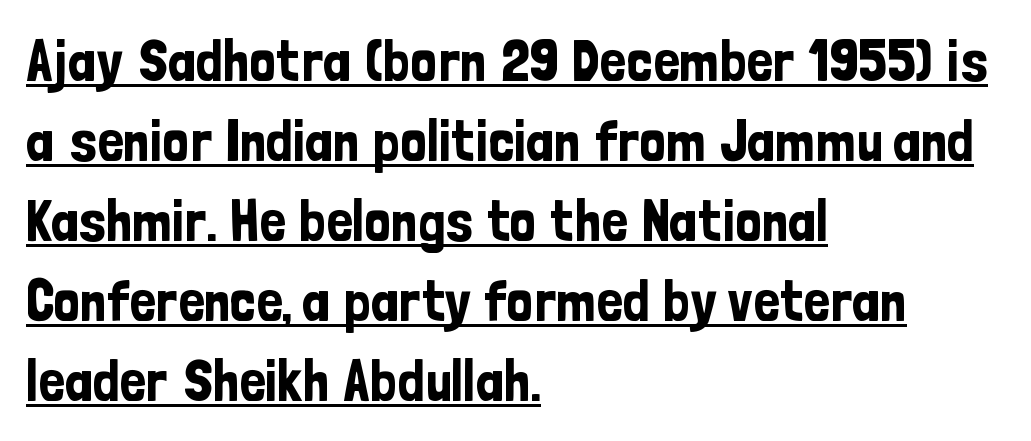
Inter-character spacing is left at the font's built-in metrics. The rendering uses natural spacing where letterforms have individual widths. Leading: standard. Compared with a centered layout, this one pins lines to the left instead. Do the letters lean? They stand straight.
